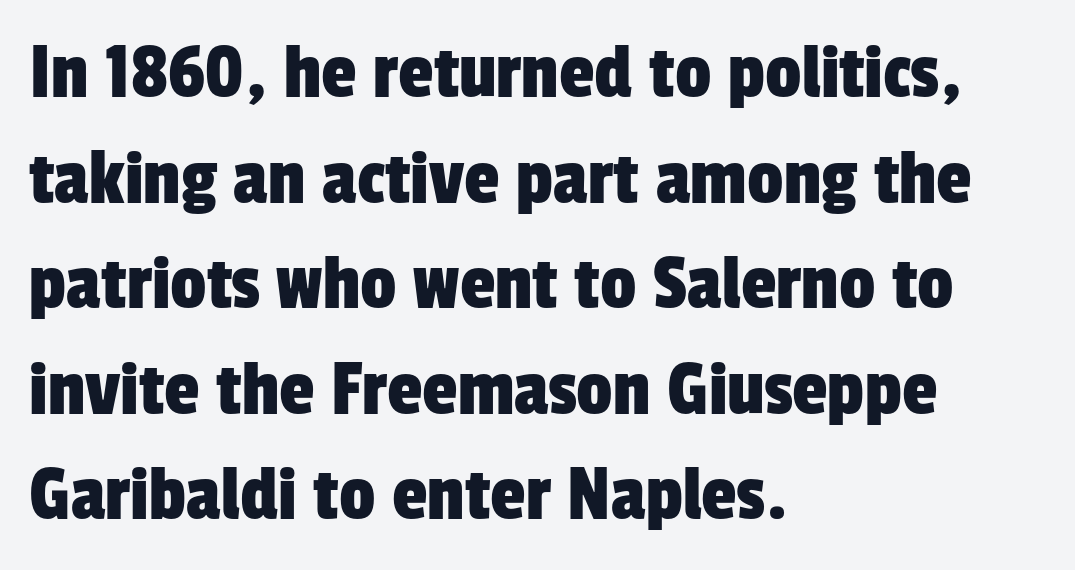
The image shows 80 px condensed sans-serif type; set left-aligned, normal line spacing (1.32x), normal letter spacing, not underlined; low stroke contrast and a medium x-height.
